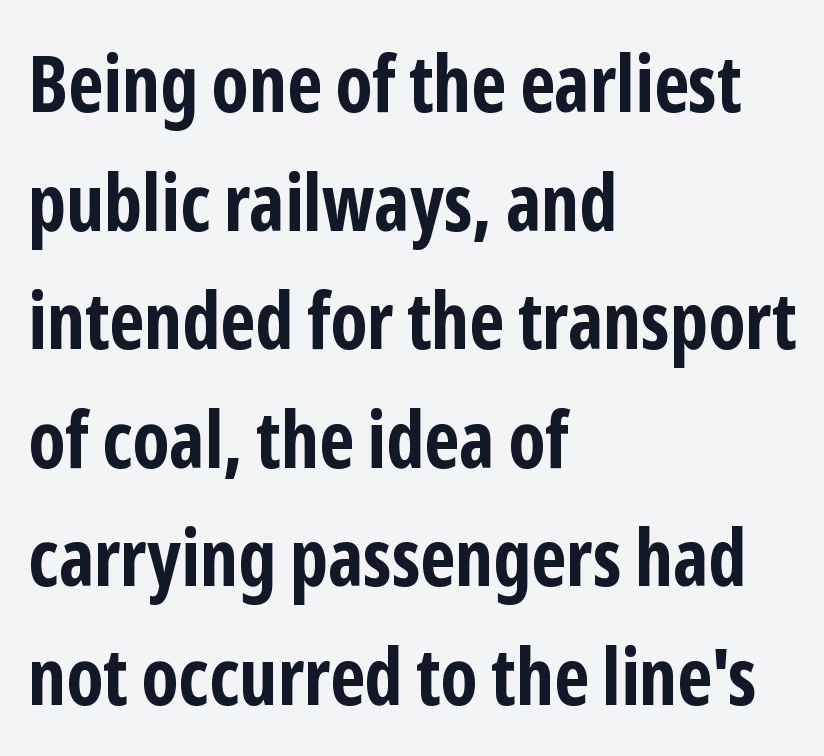
Q: Is the text bold? A: Yes.
Q: Is the text italic (slanted)? A: No, it is upright.
Q: Is the typeface a serif or a sans-serif typeface? A: Sans-serif.
Q: Is the text underlined? A: No.
Q: How is the paragraph aligned? A: Left-aligned.
Q: Is the spacing between letters normal or unusually wide? A: Normal.
Q: Is the spacing between lines tight, normal or loose? A: Normal.
Q: Width (condensed, normal, or wide)? A: Condensed.
Q: Stroke contrast? A: Low.
Q: x-height? A: Medium.
Q: Monospaced? A: No.
